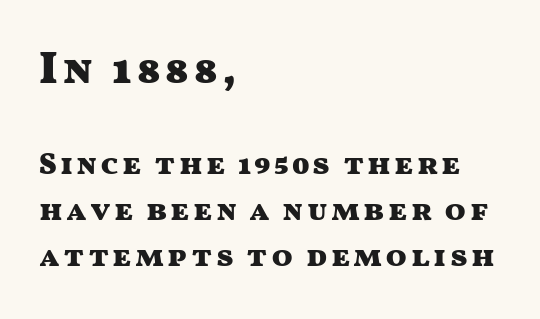
Q: Is the text bold? A: Yes.
Q: Is the text italic (slanted)? A: No, it is upright.
Q: Is the typeface a serif or a sans-serif typeface? A: Sans-serif.
Q: Is the text underlined? A: No.
Q: How is the paragraph aligned? A: Left-aligned.
Q: Is the spacing between lines tight, normal or loose? A: Normal.
Q: Which block of text is set in a larger size, the first (top) or the second (bottom)? A: The first (top) one.
Q: Width (condensed, normal, or wide)? A: Wide.
Q: Stroke contrast? A: Medium.
Q: x-height? A: Medium.
Q: Monospaced? A: No.
